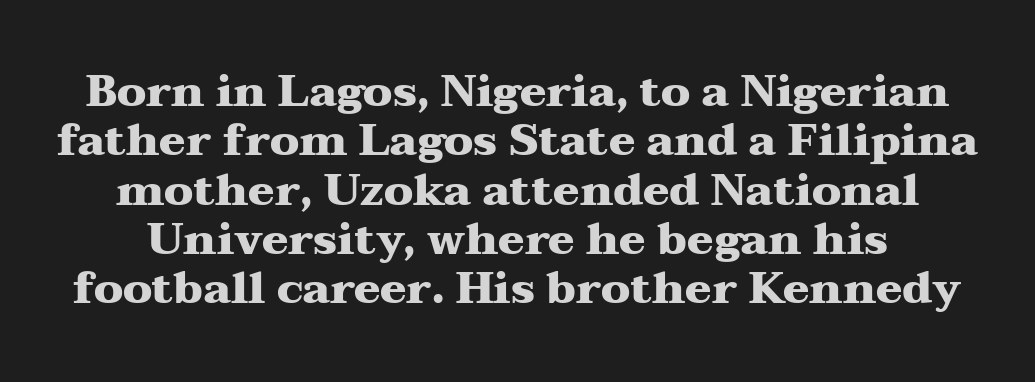
Q: Is the text bold? A: Yes.
Q: Is the text italic (slanted)? A: No, it is upright.
Q: Is the typeface a serif or a sans-serif typeface? A: Serif.
Q: Is the text underlined? A: No.
Q: Is the spacing between letters normal or unusually wide? A: Normal.
Q: Is the spacing between lines tight, normal or loose? A: Tight.
Q: Width (condensed, normal, or wide)? A: Wide.
Q: Stroke contrast? A: Medium.
Q: x-height? A: Medium.
Q: Monospaced? A: No.
